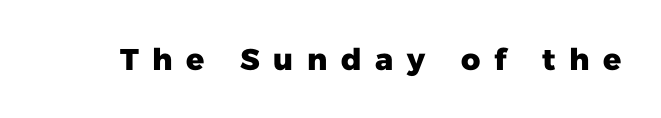
{"serif": "no", "italic": "no", "bold": "yes", "weight": "heavy", "width": "normal", "stroke_contrast": "low", "x_height": "medium", "monospaced": "no", "underline": "no", "letter_spacing": "wide", "letter_spacing_em": 0.45, "glyph_px": 30}
